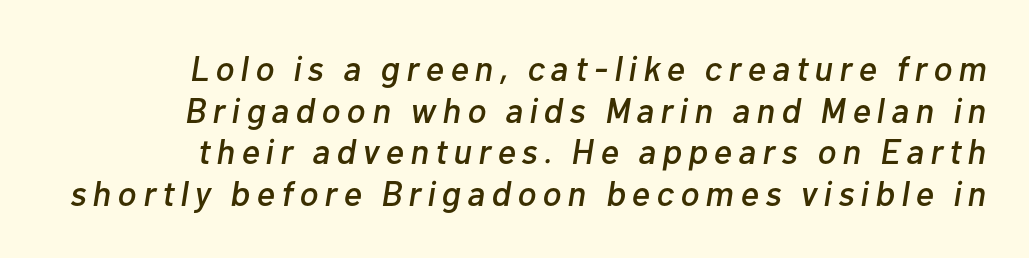
Q: Is the text italic (slanted)? A: Yes, it leans right by about 10 degrees.
Q: Is the text underlined? A: No.
Q: How is the paragraph aligned? A: Right-aligned.
Q: Width (condensed, normal, or wide)? A: Normal.
Q: Stroke contrast? A: Low.
Q: x-height? A: Medium.
Q: Monospaced? A: No.
